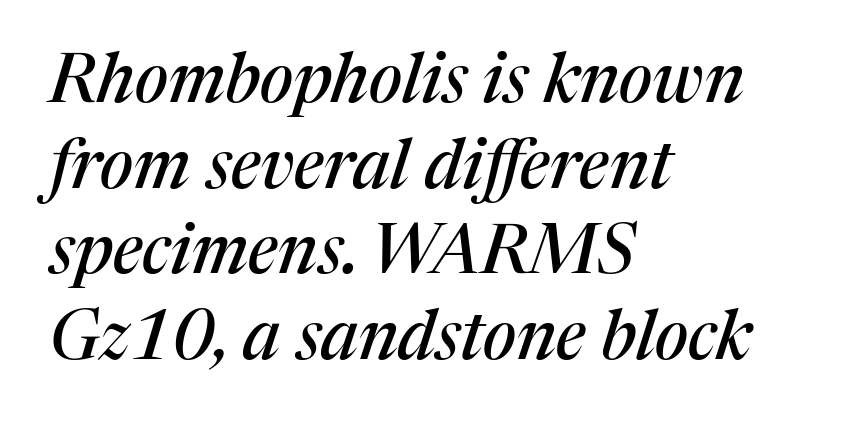
{"serif": "yes", "italic": "yes", "lean": "right", "slant_degrees": 17, "width": "normal", "stroke_contrast": "medium", "x_height": "medium", "monospaced": "no", "underline": "no", "align": "left", "line_spacing": "normal", "line_spacing_ratio": 1.26, "letter_spacing": "normal", "letter_spacing_em": 0.0, "glyph_px": 68}
